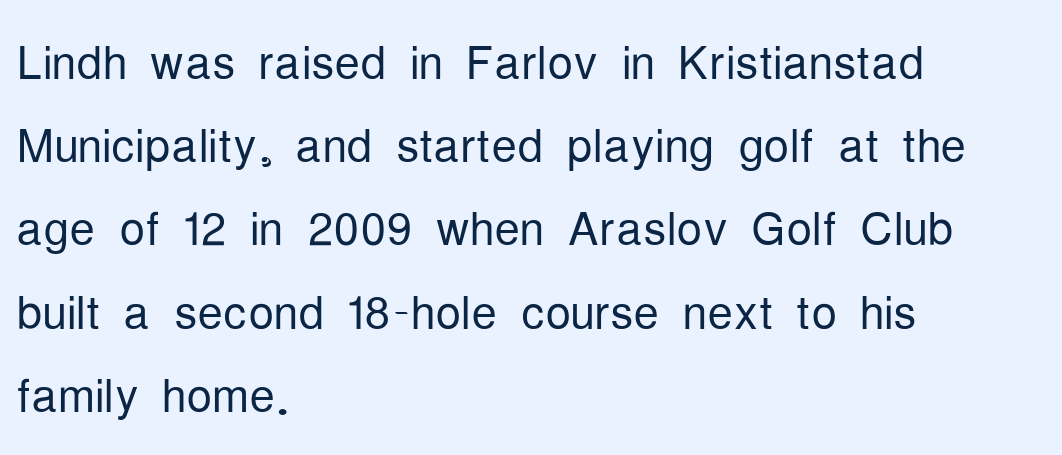
Q: Is the text bold? A: No.
Q: Is the text italic (slanted)? A: No, it is upright.
Q: Is the typeface a serif or a sans-serif typeface? A: Sans-serif.
Q: Is the text underlined? A: No.
Q: How is the paragraph aligned? A: Left-aligned.
Q: Is the spacing between letters normal or unusually wide? A: Normal.
Q: Is the spacing between lines tight, normal or loose? A: Normal.
Q: Width (condensed, normal, or wide)? A: Condensed.
Q: Stroke contrast? A: Low.
Q: x-height? A: Medium.
Q: Monospaced? A: No.
